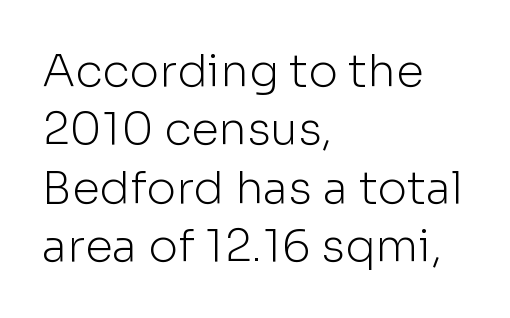
Q: Is the text bold? A: No.
Q: Is the text italic (slanted)? A: No, it is upright.
Q: Is the typeface a serif or a sans-serif typeface? A: Sans-serif.
Q: Is the text underlined? A: No.
Q: How is the paragraph aligned? A: Left-aligned.
Q: Is the spacing between letters normal or unusually wide? A: Normal.
Q: Is the spacing between lines tight, normal or loose? A: Normal.
Q: Width (condensed, normal, or wide)? A: Normal.
Q: Stroke contrast? A: Low.
Q: x-height? A: Medium.
Q: Monospaced? A: No.
